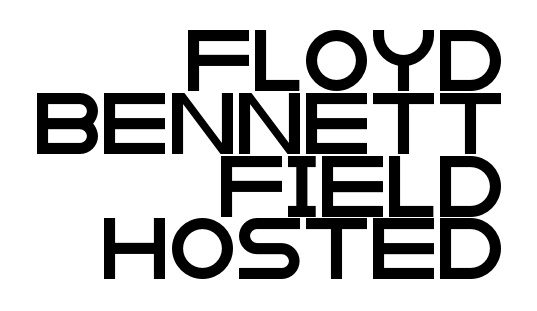
The image shows 61 px wide sans-serif type, upright; set right-aligned, tight line spacing (1.03x), normal letter spacing, not underlined; low stroke contrast and a large x-height.
